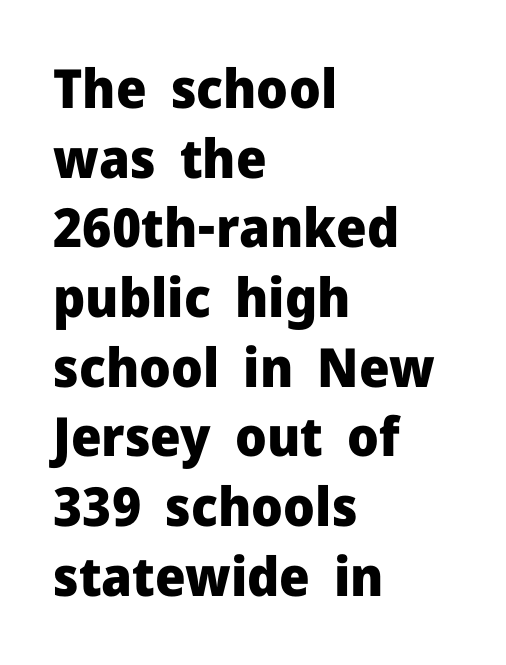
Q: Is the text bold? A: Yes.
Q: Is the text italic (slanted)? A: No, it is upright.
Q: Is the typeface a serif or a sans-serif typeface? A: Sans-serif.
Q: Is the text underlined? A: No.
Q: How is the paragraph aligned? A: Left-aligned.
Q: Is the spacing between letters normal or unusually wide? A: Normal.
Q: Is the spacing between lines tight, normal or loose? A: Normal.
Q: Width (condensed, normal, or wide)? A: Normal.
Q: Stroke contrast? A: Low.
Q: x-height? A: Medium.
Q: Monospaced? A: No.
